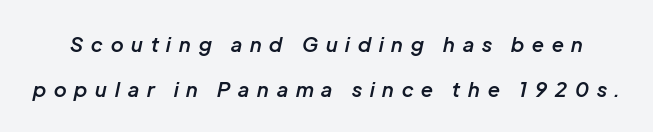
Q: Is the text bold? A: Semi-bold.
Q: Is the text italic (slanted)? A: Yes, it leans right by about 12 degrees.
Q: Is the text underlined? A: No.
Q: Is the spacing between letters normal or unusually wide? A: Unusually wide.
Q: Is the spacing between lines tight, normal or loose? A: Loose.
